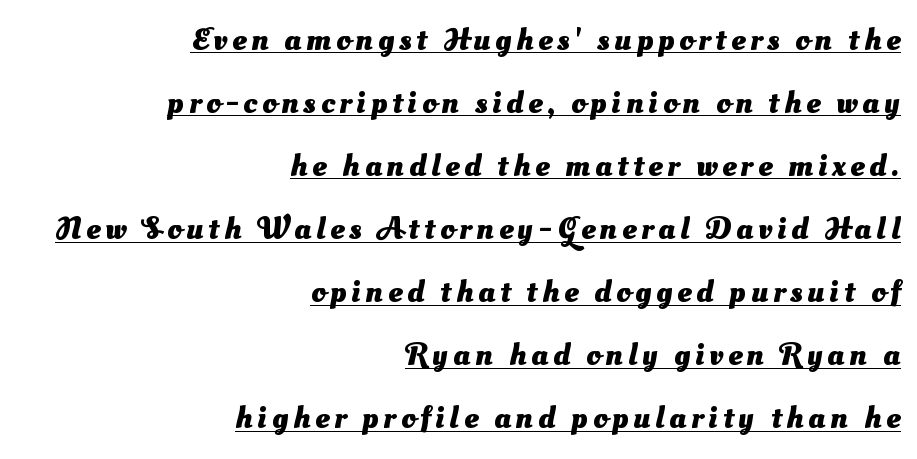
In terms of leading, this rendering errs on the spacious side. The face used here is proportionally spaced, like ordinary book or web type. Each line of the rendering has a horizontal stroke beneath the glyphs. The text was rendered using a sans face with plain stroke endings. Horizontally, the lines are justified to the trailing edge only. Chunky letters — that's bold for sure.
